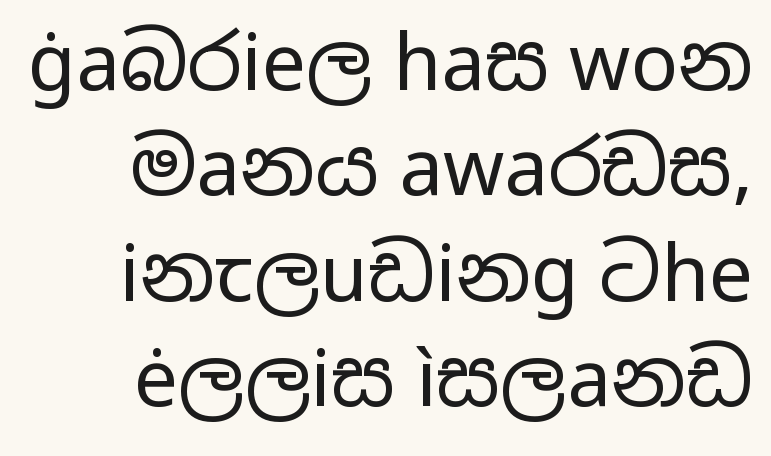
{"serif": "no", "italic": "no", "bold": "no", "weight": "regular", "width": "wide", "stroke_contrast": "low", "x_height": "medium", "monospaced": "no", "underline": "no", "align": "right", "line_spacing": "normal", "line_spacing_ratio": 1.35, "letter_spacing": "normal", "letter_spacing_em": 0.0, "glyph_px": 78}
